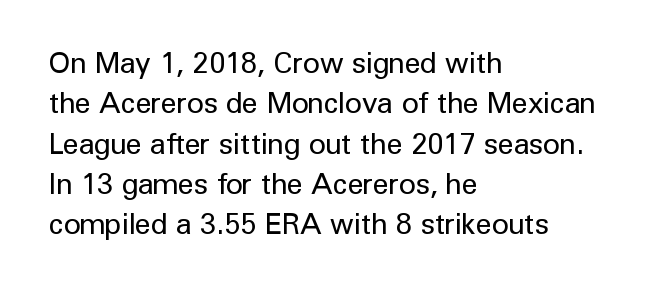
Q: Is the text bold? A: No.
Q: Is the text italic (slanted)? A: No, it is upright.
Q: Is the typeface a serif or a sans-serif typeface? A: Sans-serif.
Q: Is the text underlined? A: No.
Q: How is the paragraph aligned? A: Left-aligned.
Q: Is the spacing between letters normal or unusually wide? A: Normal.
Q: Is the spacing between lines tight, normal or loose? A: Normal.
Q: Width (condensed, normal, or wide)? A: Normal.
Q: Stroke contrast? A: Low.
Q: x-height? A: Medium.
Q: Monospaced? A: No.
